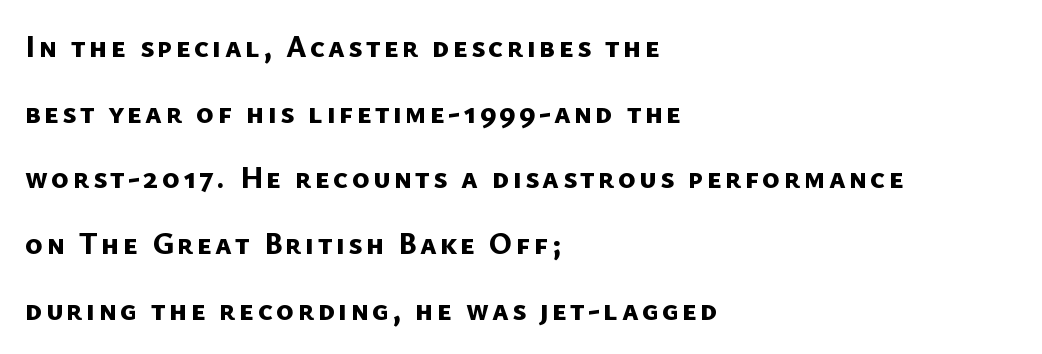
{"serif": "no", "bold": "yes", "weight": "bold", "width": "normal", "stroke_contrast": "low", "x_height": "medium", "monospaced": "no", "underline": "no", "align": "left", "line_spacing": "loose", "line_spacing_ratio": 2.19, "glyph_px": 30}
